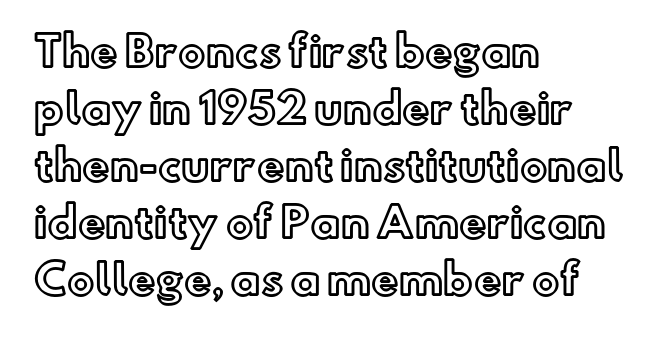
Q: Is the text italic (slanted)? A: No, it is upright.
Q: Is the text underlined? A: No.
Q: How is the paragraph aligned? A: Left-aligned.
Q: Is the spacing between letters normal or unusually wide? A: Normal.
Q: Is the spacing between lines tight, normal or loose? A: Normal.
Q: Width (condensed, normal, or wide)? A: Normal.
Q: x-height? A: Small.
Q: Monospaced? A: No.
